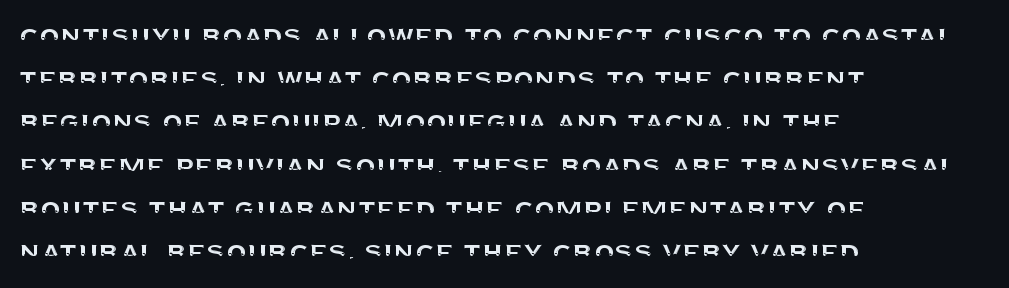
{"serif": "no", "italic": "no", "width": "normal", "stroke_contrast": "medium", "x_height": "large", "monospaced": "no", "underline": "no", "align": "left", "line_spacing": "normal", "line_spacing_ratio": 1.31, "letter_spacing": "normal", "letter_spacing_em": 0.0, "glyph_px": 33}
